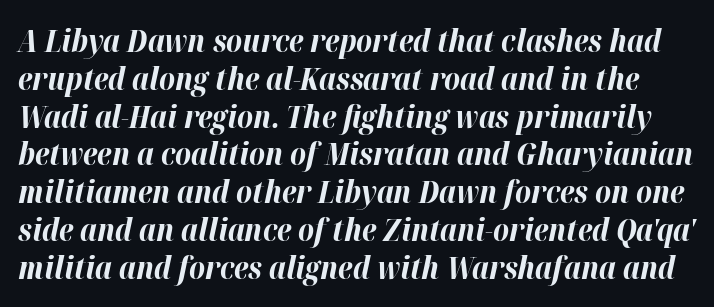
Q: Is the text bold? A: Yes.
Q: Is the text italic (slanted)? A: Yes, it leans right by about 12 degrees.
Q: Is the text underlined? A: No.
Q: Is the spacing between letters normal or unusually wide? A: Normal.
Q: Width (condensed, normal, or wide)? A: Normal.
Q: Stroke contrast? A: High.
Q: x-height? A: Medium.
Q: Monospaced? A: No.
